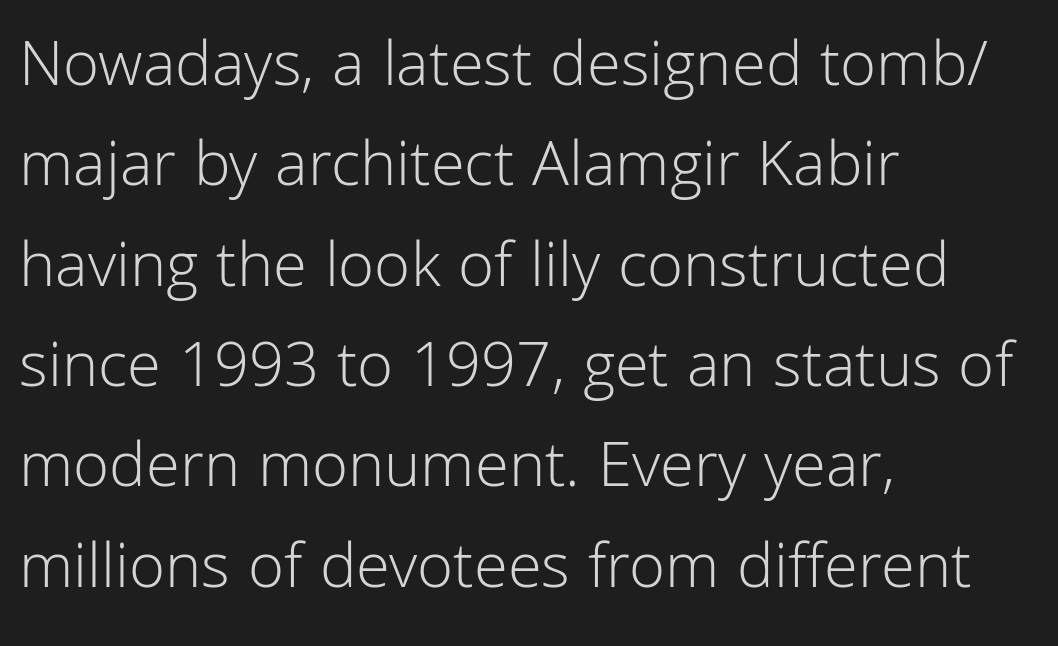
{"serif": "no", "italic": "no", "bold": "no", "weight": "light", "width": "normal", "stroke_contrast": "low", "x_height": "medium", "monospaced": "no", "underline": "no", "align": "left", "line_spacing": "normal", "line_spacing_ratio": 1.52, "letter_spacing": "normal", "letter_spacing_em": 0.0, "glyph_px": 66}
